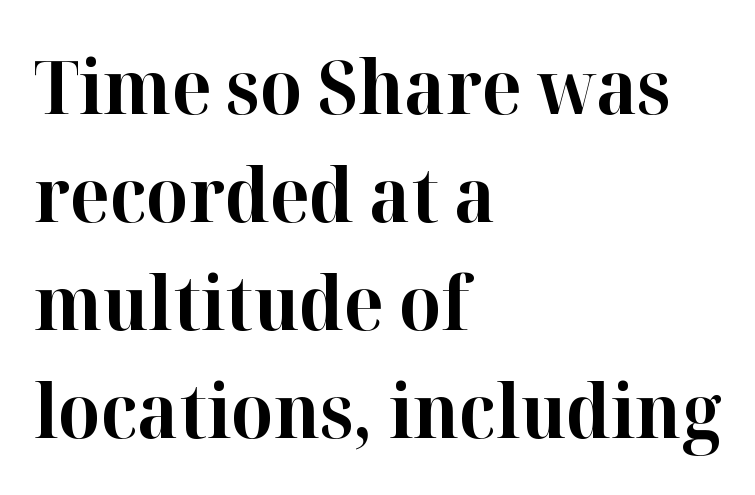
The type family on display is of the serif kind. Posture: straight, roman, zero tilt. Line starts are locked; line ends wander. Inter-character spacing is left at the font's built-in metrics.
